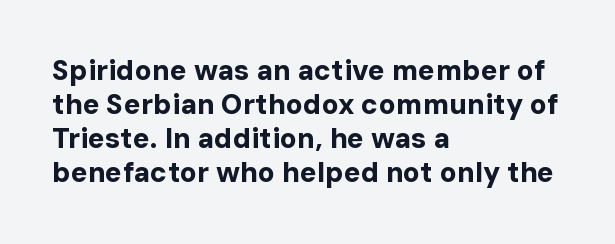
{"serif": "no", "italic": "no", "bold": "yes", "weight": "bold", "width": "normal", "stroke_contrast": "low", "x_height": "medium", "monospaced": "no", "underline": "no", "align": "left", "line_spacing_ratio": 1.22, "letter_spacing": "normal", "letter_spacing_em": 0.0, "glyph_px": 28}
